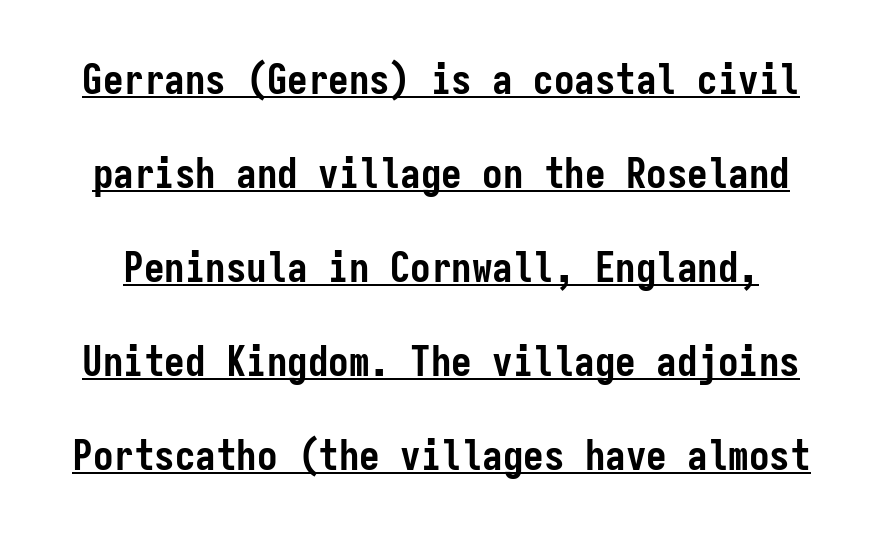
Note the uniform advance width — an 'i' takes as much space as an 'm'. The space between consecutive lines is lavish. The text was rendered using a sans face with plain stroke endings. In terms of letterspacing, this is plain default setting.
